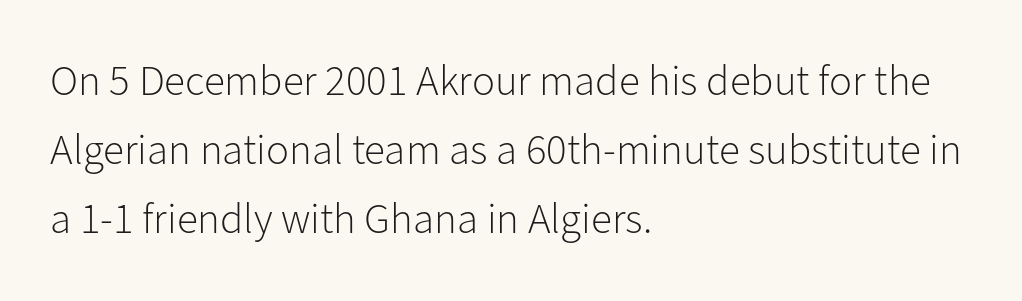
The image shows 43 px light sans-serif type, upright; set left-aligned, normal line spacing (1.6x), normal letter spacing, not underlined; low stroke contrast and a medium x-height.
